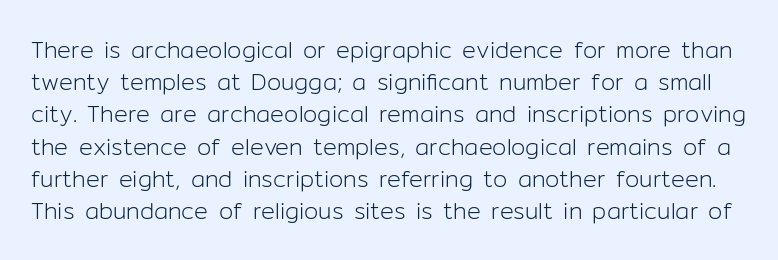
The image shows 23 px text type, upright; set normal line spacing (1.4x), normal letter spacing, not underlined.
